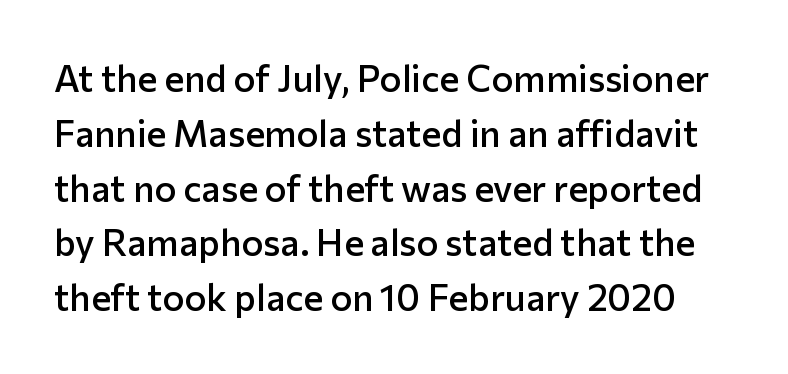
{"serif": "no", "italic": "no", "bold": "semi", "weight": "semibold", "width": "normal", "stroke_contrast": "low", "x_height": "medium", "monospaced": "no", "underline": "no", "line_spacing": "normal", "line_spacing_ratio": 1.48, "letter_spacing": "normal", "letter_spacing_em": 0.0, "glyph_px": 37}
